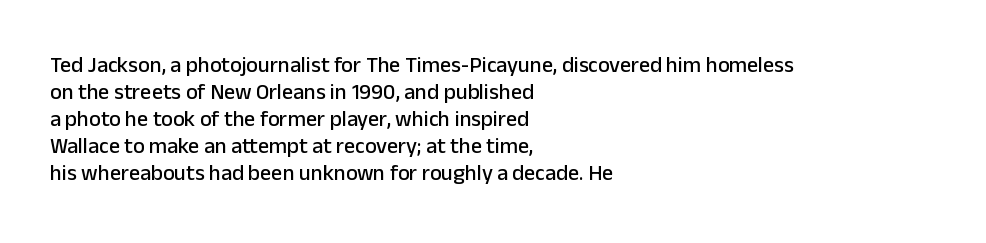
The horizontal fit of the characters is conventional and even. The typesetter chose a ragged-right arrangement here. Upright lettering throughout. The specimen omits any rule beneath the text block's lines.
